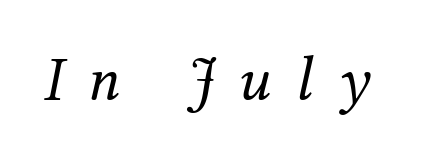
The image shows 63 px regular-weight serif type, italic (leaning right); set unusually wide letter spacing (+0.4 em), not underlined; medium stroke contrast and a medium x-height.
